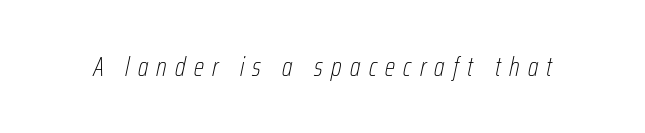
Underline: absent. Yep, that's italic — everything's leaning. No chunkiness to these letters — they're not bold. This sample uses expanded letter spacing, leaving extra air between glyphs.
